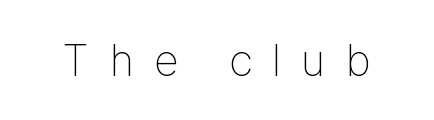
Q: Is the text bold? A: No.
Q: Is the text italic (slanted)? A: No, it is upright.
Q: Is the typeface a serif or a sans-serif typeface? A: Sans-serif.
Q: Is the text underlined? A: No.
Q: Is the spacing between letters normal or unusually wide? A: Unusually wide.
Q: Width (condensed, normal, or wide)? A: Condensed.
Q: Stroke contrast? A: Low.
Q: x-height? A: Medium.
Q: Monospaced? A: No.
